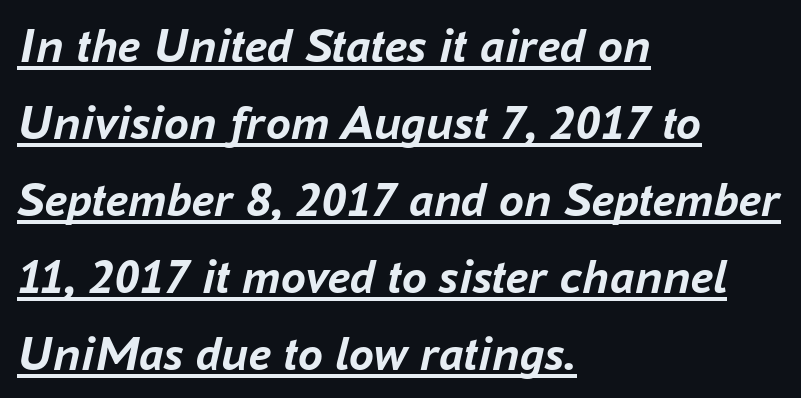
{"italic": "yes", "lean": "right", "slant_degrees": 16, "bold": "yes", "weight": "semibold", "width": "normal", "stroke_contrast": "low", "x_height": "medium", "monospaced": "no", "underline": "yes", "align": "left", "line_spacing": "normal", "line_spacing_ratio": 1.54, "letter_spacing": "normal", "letter_spacing_em": 0.0, "glyph_px": 50}
